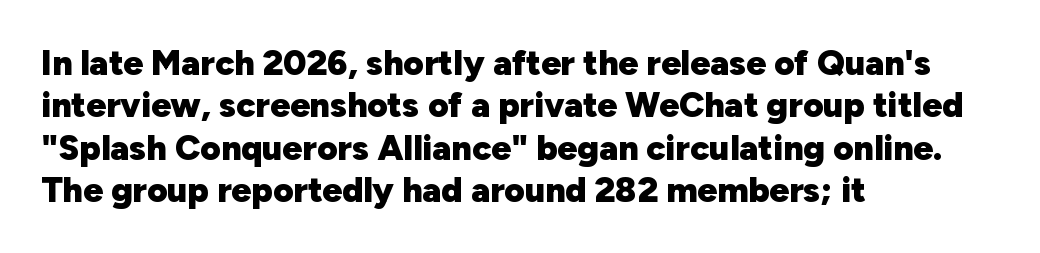
The face used here is rendered with its standard letterfit. The words here are not underlined. Students, this is bold: see how much ink each stroke carries. Left-aligned paragraph, ragged on the right.
